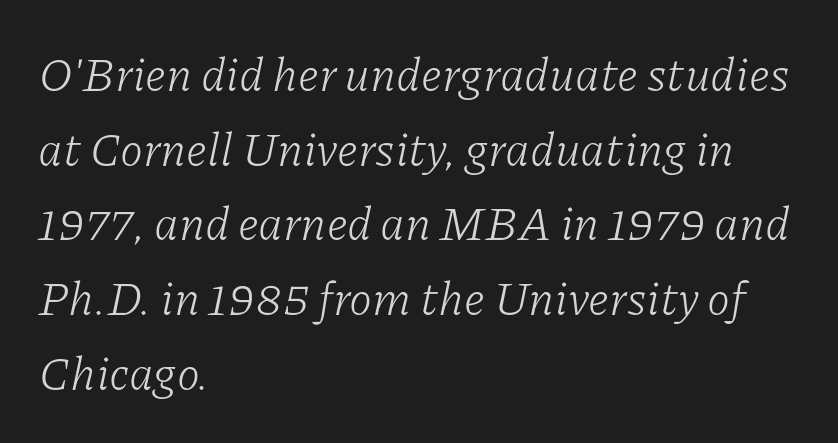
Q: Is the text bold? A: No.
Q: Is the text italic (slanted)? A: Yes, it leans right by about 11 degrees.
Q: Is the typeface a serif or a sans-serif typeface? A: Serif.
Q: Is the text underlined? A: No.
Q: How is the paragraph aligned? A: Left-aligned.
Q: Is the spacing between letters normal or unusually wide? A: Normal.
Q: Is the spacing between lines tight, normal or loose? A: Normal.
Q: Width (condensed, normal, or wide)? A: Normal.
Q: Stroke contrast? A: Low.
Q: x-height? A: Medium.
Q: Monospaced? A: No.
